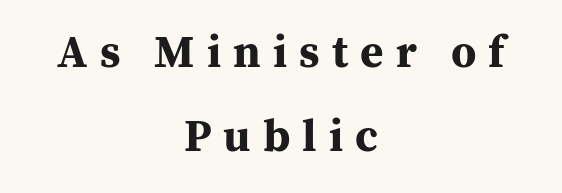
Loose tracking; the words dissolve into strings of separated letters. Think of a printed novel: that variable character pitch is what you see here. Beneath every word, the page is bare. Horizontally, the lines are justified to the midpoint only. Designer's note — italics off, roman on. Type style note: has serifs.
